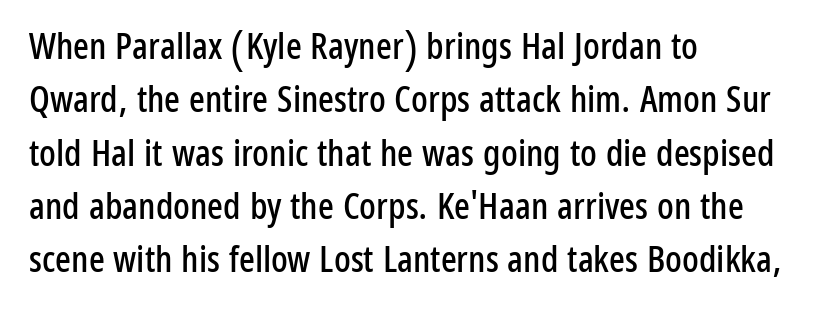
The string is rendered with underlining switched off. Characters follow at the spacing the type designer built in. Short and long lines alike share a common starting point at left. In terms of posture, this sample is upright. Here the designer chose a conventional face with non-uniform glyph widths. Evenly set lines give the paragraph a standard silhouette.
